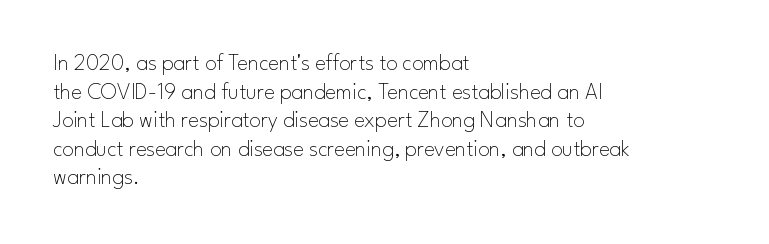
Q: Is the text bold? A: No.
Q: Is the text italic (slanted)? A: No, it is upright.
Q: Is the text underlined? A: No.
Q: How is the paragraph aligned? A: Left-aligned.
Q: Is the spacing between letters normal or unusually wide? A: Normal.
